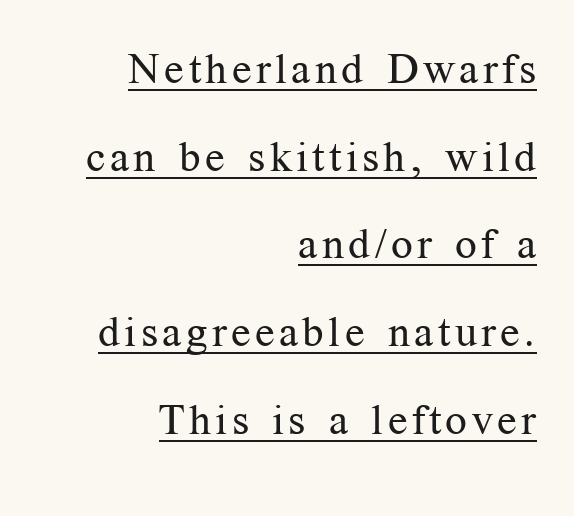
Here the designer chose a conventional face with non-uniform glyph widths. Small tapered or slab feet sit at the stroke ends, so this counts as serif. Baseline-to-baseline distance is far greater than the letter height. The rag falls on the left side of this text block.
